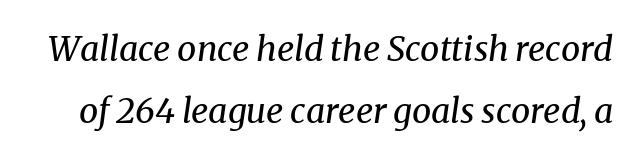
Q: Is the text bold? A: No.
Q: Is the text italic (slanted)? A: Yes, it leans right by about 8 degrees.
Q: Is the typeface a serif or a sans-serif typeface? A: Serif.
Q: Is the text underlined? A: No.
Q: Is the spacing between letters normal or unusually wide? A: Normal.
Q: Width (condensed, normal, or wide)? A: Normal.
Q: Stroke contrast? A: Medium.
Q: x-height? A: Medium.
Q: Monospaced? A: No.
